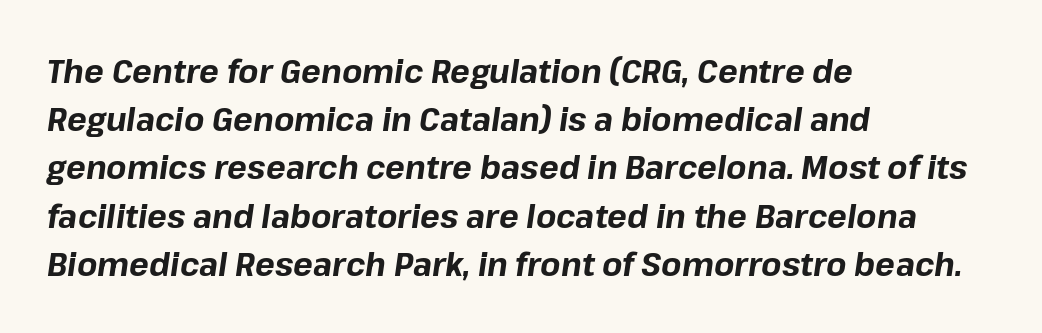
Proportional: the letters do not fall into vertical columns. Plenty of ink on the page — the face is bold. Type without underlining. Looking at the ascenders, they clearly lean.
